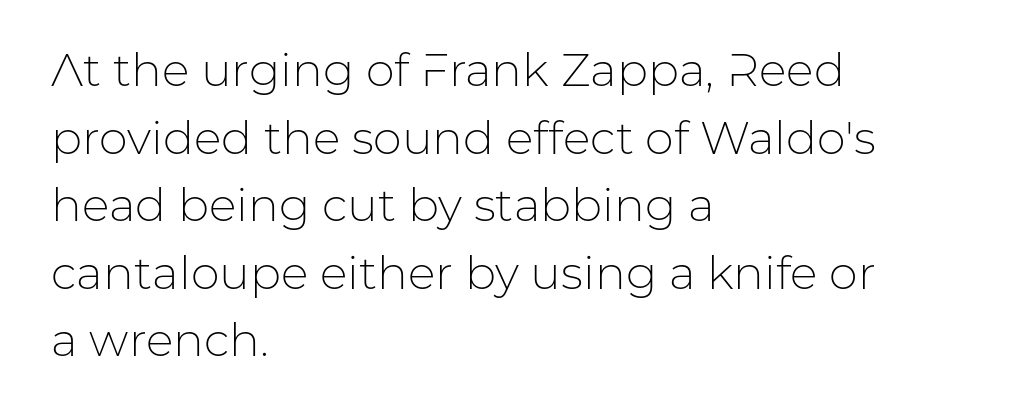
The gaps between neighbouring characters are ordinary and unremarkable. The gap between lines stays unmarked. Nope, not italic — everything's standing straight. A typesetter would label this face a sans. This reads as an unemphasized weight, regular at the heaviest. Baseline-to-baseline distance is the conventional proportion of letter height.
